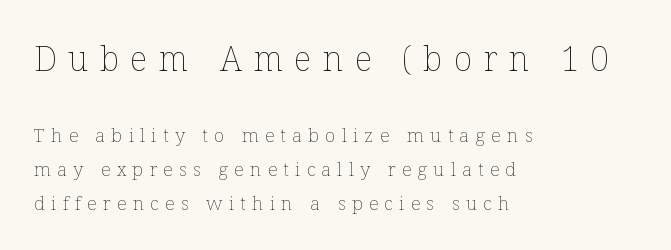
{"italic": "no", "bold": "no", "weight": "thin", "width": "normal", "stroke_contrast": "low", "x_height": "medium", "monospaced": "no", "underline": "no", "align": "left", "line_spacing_ratio": 1.77, "letter_spacing": "wide", "letter_spacing_em": 0.33, "larger_block": "first", "size_ratio": 1.79, "glyph_px": 34}
